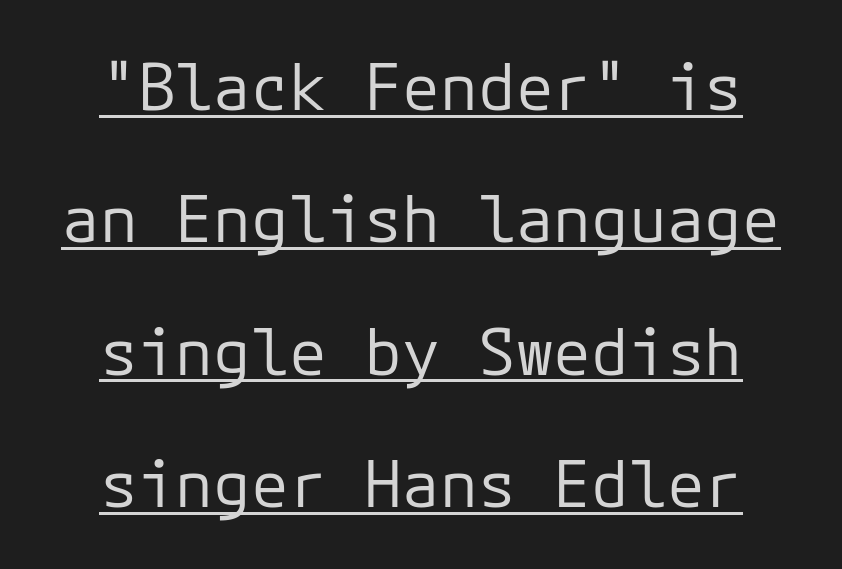
{"serif": "no", "italic": "no", "bold": "no", "weight": "regular", "width": "normal", "stroke_contrast": "low", "x_height": "medium", "monospaced": "yes", "underline": "yes", "line_spacing": "loose", "line_spacing_ratio": 2.1, "letter_spacing": "normal", "letter_spacing_em": 0.0, "glyph_px": 63}
